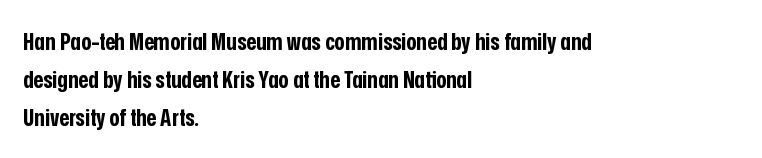
The image shows 24 px bold type, upright; set left-aligned, normal line spacing (1.59x), normal letter spacing, not underlined.
